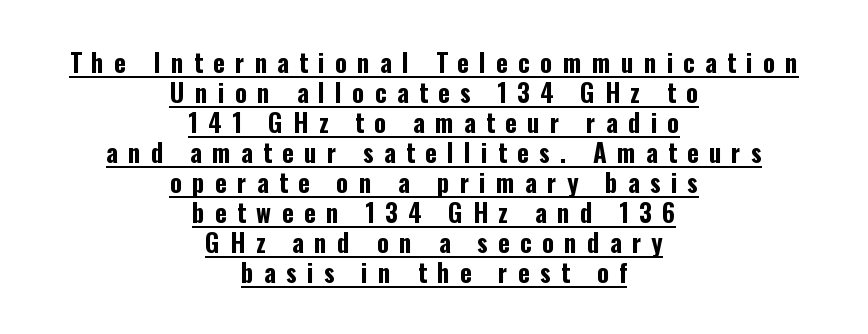
{"italic": "no", "bold": "yes", "underline": "yes", "align": "center", "line_spacing_ratio": 1.2, "letter_spacing": "wide", "letter_spacing_em": 0.41, "glyph_px": 25}
